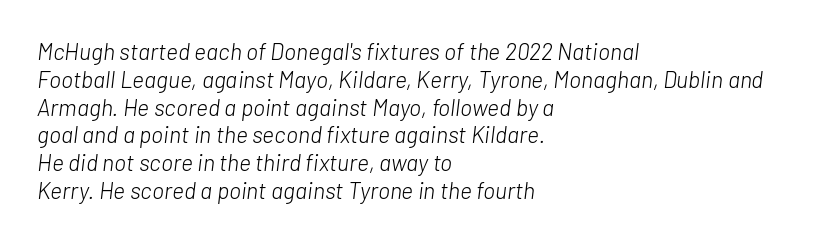
{"italic": "yes", "lean": "right", "slant_degrees": 7, "bold": "no", "underline": "no", "align": "left", "line_spacing_ratio": 1.21, "letter_spacing": "normal", "letter_spacing_em": 0.0, "glyph_px": 23}
